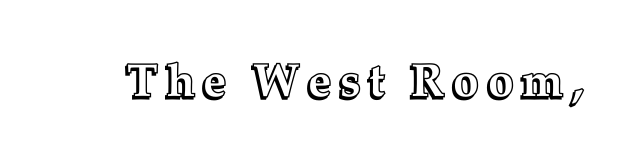
The image shows 46 px text type, upright; set not underlined; a medium x-height.
